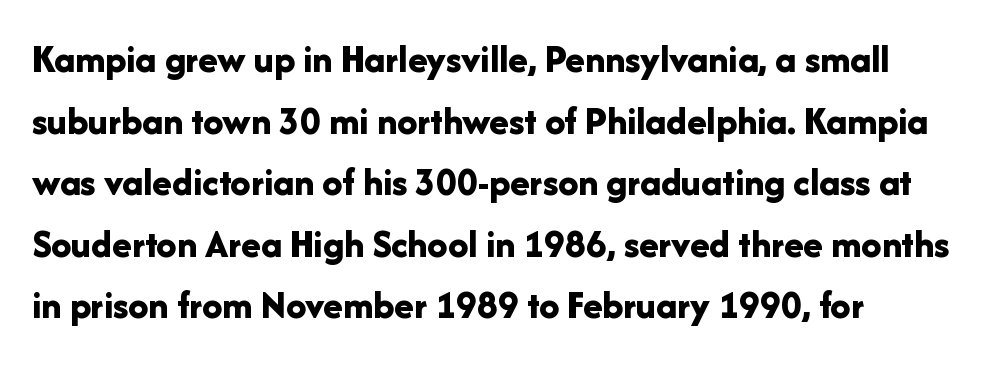
{"serif": "no", "italic": "no", "bold": "yes", "weight": "bold", "width": "normal", "stroke_contrast": "low", "x_height": "medium", "monospaced": "no", "underline": "no", "line_spacing": "normal", "line_spacing_ratio": 1.54, "letter_spacing": "normal", "letter_spacing_em": 0.0, "glyph_px": 40}
